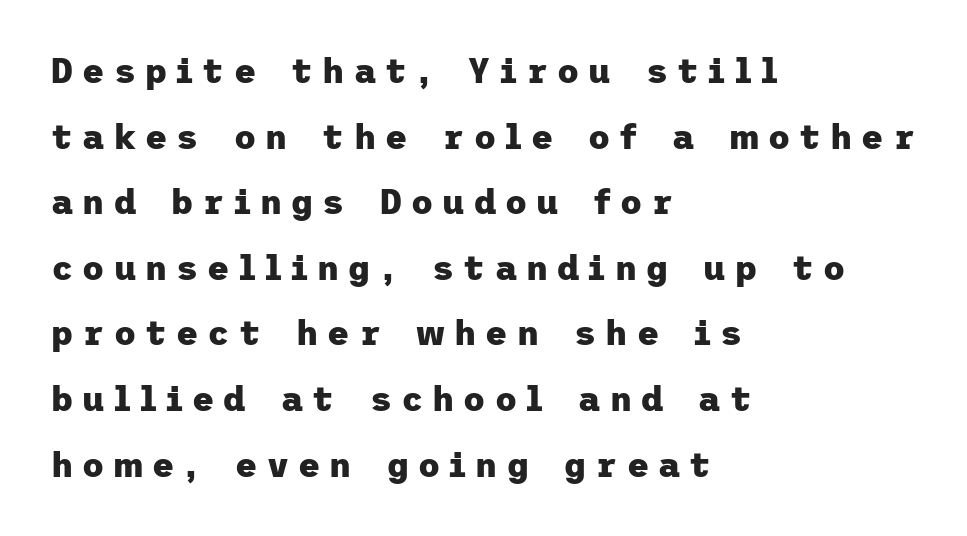
Q: Is the text bold? A: Yes.
Q: Is the text italic (slanted)? A: No, it is upright.
Q: Is the typeface a serif or a sans-serif typeface? A: Sans-serif.
Q: Is the text underlined? A: No.
Q: How is the paragraph aligned? A: Left-aligned.
Q: Is the spacing between letters normal or unusually wide? A: Unusually wide.
Q: Is the spacing between lines tight, normal or loose? A: Loose.
Q: Width (condensed, normal, or wide)? A: Normal.
Q: Stroke contrast? A: Low.
Q: x-height? A: Medium.
